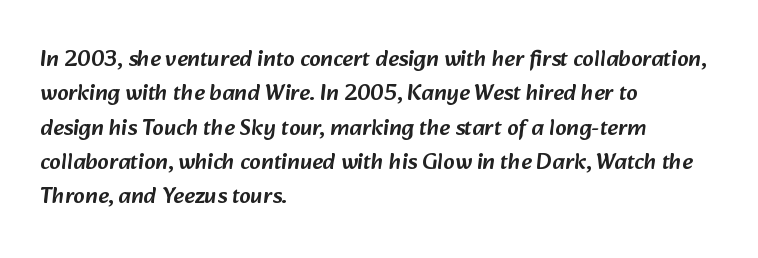
The image shows 23 px text type; set left-aligned, normal line spacing (1.49x), normal letter spacing, not underlined.
